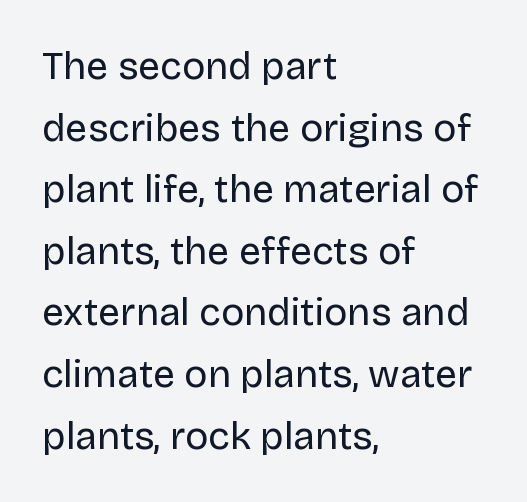
{"serif": "no", "italic": "no", "bold": "no", "weight": "regular", "width": "normal", "stroke_contrast": "low", "x_height": "large", "monospaced": "no", "underline": "no", "align": "left", "line_spacing": "normal", "line_spacing_ratio": 1.58, "letter_spacing": "normal", "letter_spacing_em": 0.0, "glyph_px": 39}
